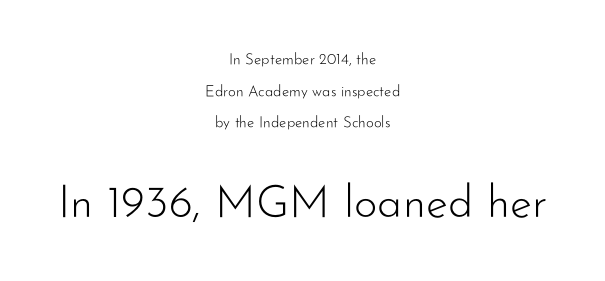
These lines are rendered in a variable-pitch font. The setting favours the middle, as headings and verse often do. Here the second block reads like a headline and the first like body copy. Spacing between characters is what you'd get straight out of the box. Underline: absent. Type style note: lacks serifs.
